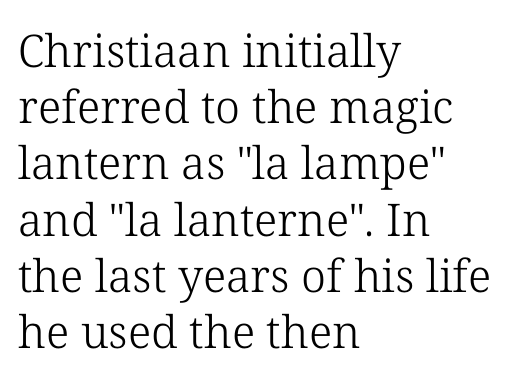
{"serif": "yes", "italic": "no", "bold": "no", "weight": "light", "width": "normal", "stroke_contrast": "low", "x_height": "medium", "monospaced": "no", "underline": "no", "align": "left", "line_spacing": "normal", "line_spacing_ratio": 1.25, "letter_spacing": "normal", "letter_spacing_em": 0.0, "glyph_px": 45}
